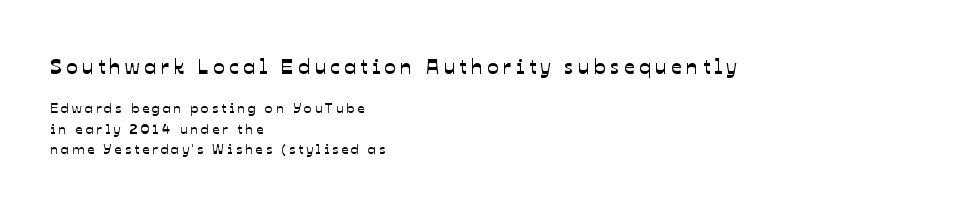
The typesetter chose a ragged-right arrangement here. Descender tails drop into unmarked territory. A typesetter would call this leading conventional body-copy spacing. What stands out about the letter spacing? Its width — letters are far apart.
